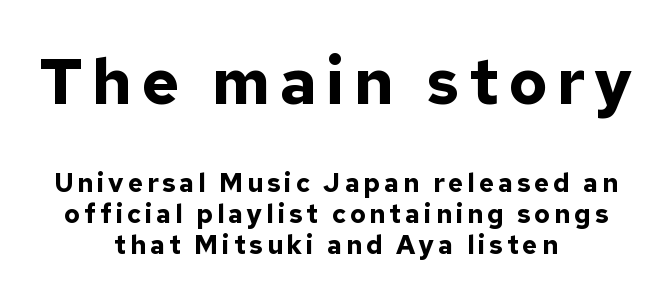
The image shows 64 px bold sans-serif type, upright; set centered, line spacing 1.19x, not underlined; the first (top) block is 2.46x larger; low stroke contrast and a medium x-height.
